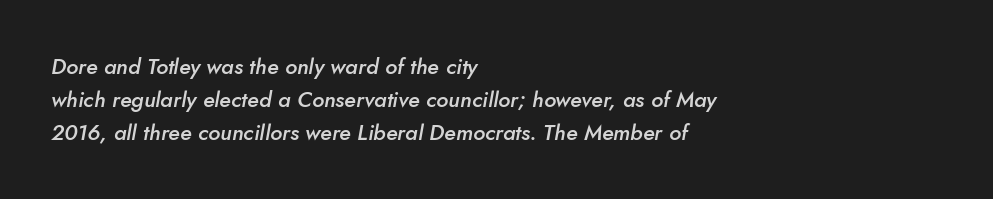
The font's italic variant was chosen for this text. Regular leading. The foot of each line stays bare and open. This rendering uses left alignment, leaving the right contour irregular. The type is set solid horizontally, with unmodified tracking.
